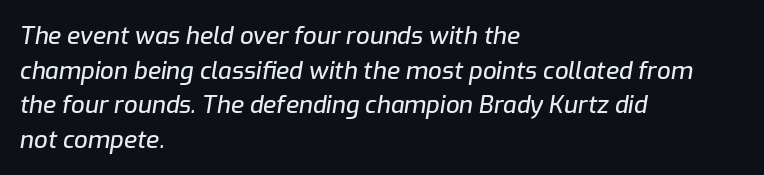
Does the copy run flush right? No — it runs flush left. The line-height multiplier appears to be the usual default. Words appear dense and cohesive because spacing is normal. Tall strokes in this sample are angled rather than plumb. The area under the type is left untouched.
